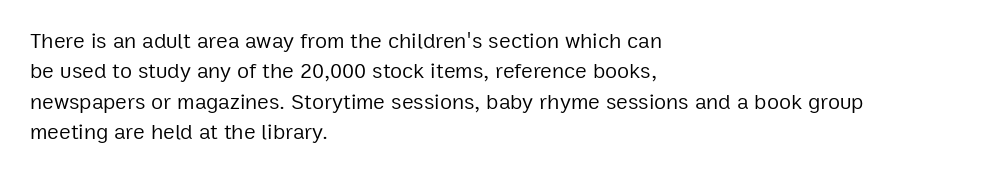
The image shows 22 px text type, upright; set left-aligned, normal line spacing (1.38x), normal letter spacing, not underlined.
